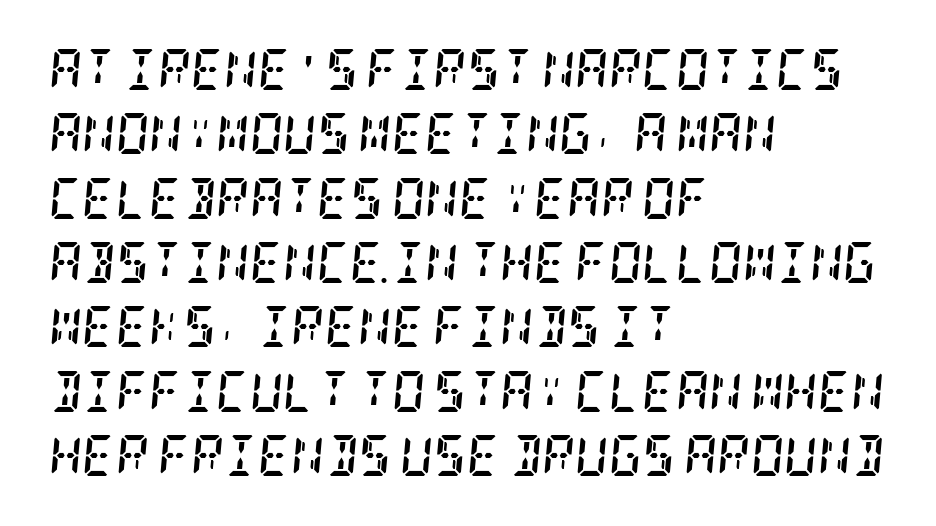
The image shows 41 px semibold, condensed serif type, italic (leaning right); set left-aligned, normal line spacing (1.57x), normal letter spacing, not underlined; low stroke contrast and a large x-height.
